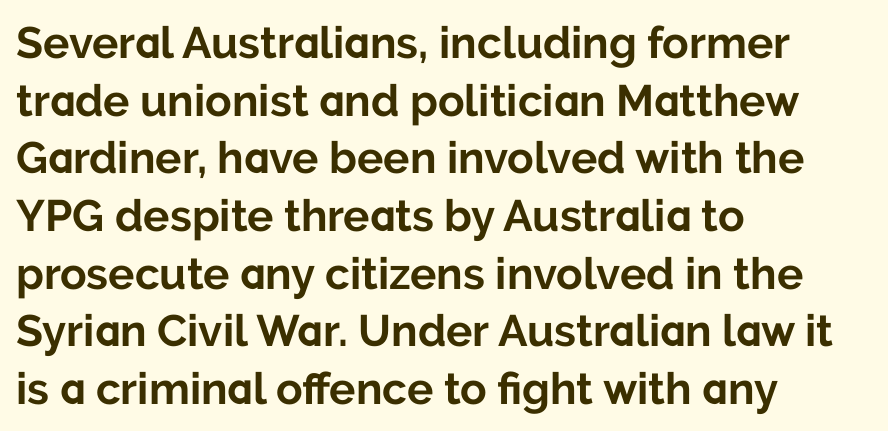
The image shows 44 px bold sans-serif type, upright; set left-aligned, normal line spacing (1.31x), normal letter spacing, not underlined; low stroke contrast and a medium x-height.
